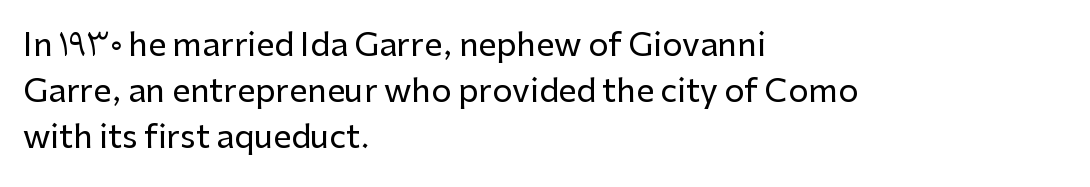
The image shows 32 px sans-serif type, upright; set left-aligned, normal line spacing (1.43x), normal letter spacing, not underlined; low stroke contrast and a medium x-height.
